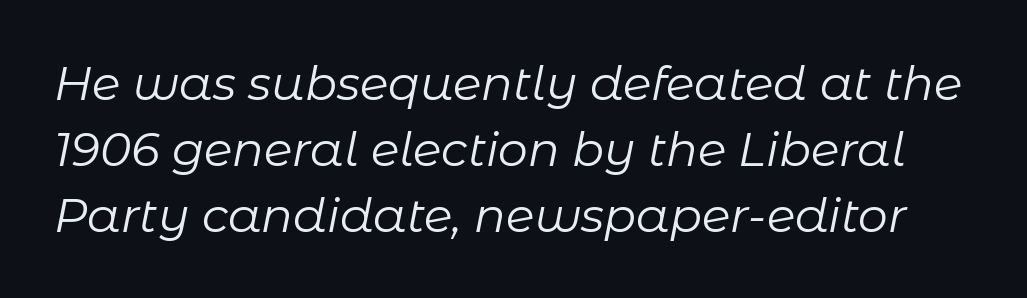
Italic: yes, the glyphs are oblique. Underline: absent. Heaviness? Minimal to ordinary, like unemphasized prose. The block of text has a typical density, with ordinary space between rows. These lines are rendered in a variable-pitch font.
